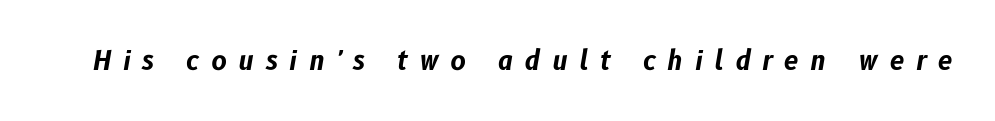
Q: Is the text bold? A: Yes.
Q: Is the text italic (slanted)? A: Yes, it leans right by about 10 degrees.
Q: Is the text underlined? A: No.
Q: Is the spacing between letters normal or unusually wide? A: Unusually wide.
